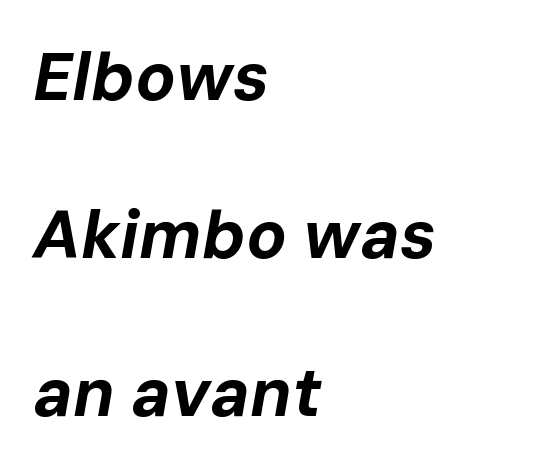
The image shows 67 px bold type, italic (leaning right); set left-aligned, loose line spacing (2.36x), normal letter spacing, not underlined; low stroke contrast and a medium x-height.
